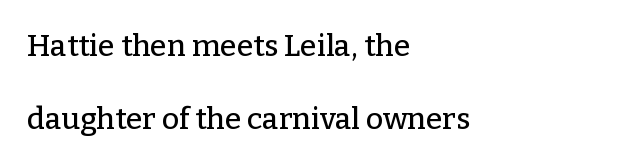
Interline gaps are noticeably wide in this sample. Looks like regular typesetting: each glyph gets only the width it needs. Every character sits straight up, as roman type does. Typeset ragged right — the left edge is the straight one.
